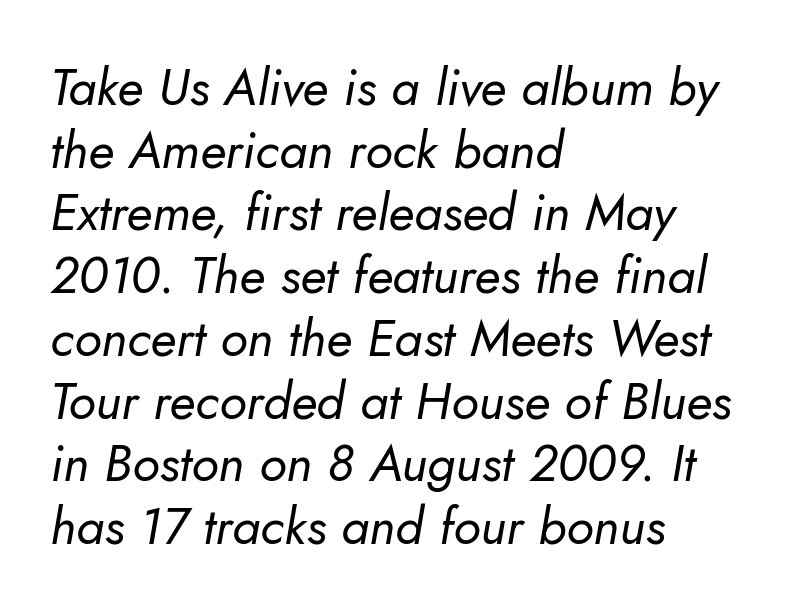
This rendering leaves character spacing at its baseline value. The text block is weighted toward the left margin, trailing off unevenly rightward. The letters look calm and open, with moderate or lighter stems. The foot of each line stays bare and open.
